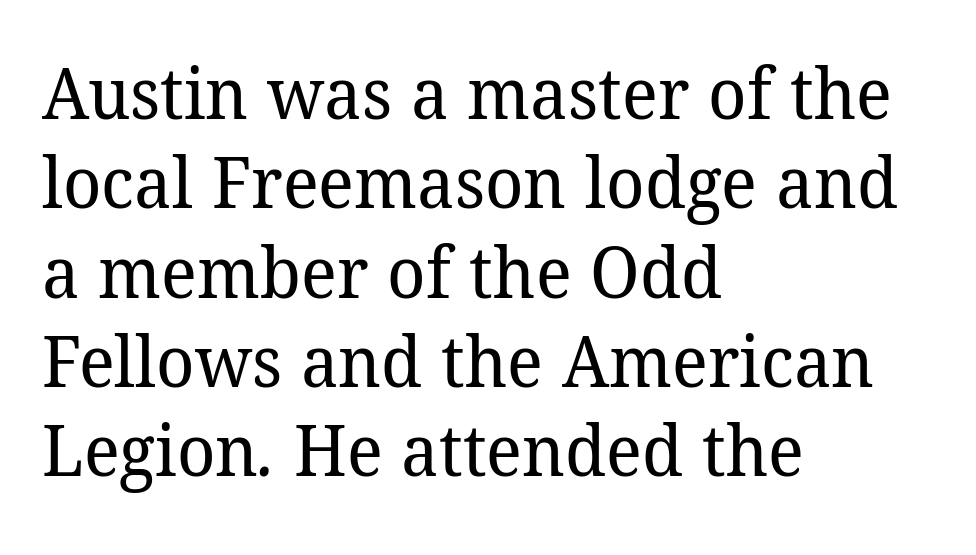
Q: Is the text bold? A: No.
Q: Is the typeface a serif or a sans-serif typeface? A: Serif.
Q: Is the text underlined? A: No.
Q: How is the paragraph aligned? A: Left-aligned.
Q: Is the spacing between letters normal or unusually wide? A: Normal.
Q: Width (condensed, normal, or wide)? A: Normal.
Q: Stroke contrast? A: Low.
Q: x-height? A: Medium.
Q: Monospaced? A: No.
